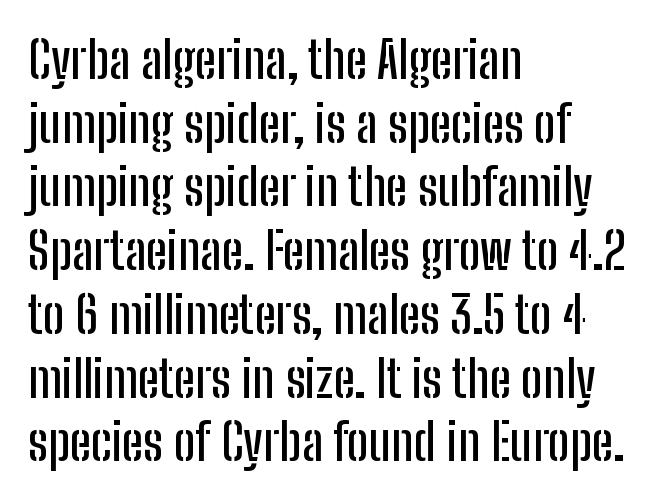
The image shows 51 px condensed sans-serif type, upright; set left-aligned, normal line spacing (1.25x), normal letter spacing, not underlined; low stroke contrast and a medium x-height.
